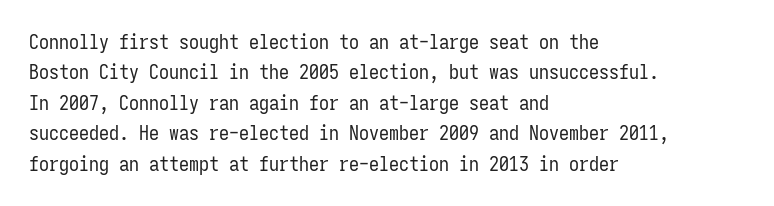
The typesetting does not lean heavy: it is not bold. Words appear dense and cohesive because spacing is normal. Every character sits straight up, as roman type does. What's the leading like? Ordinary, nothing unusual. Glance below the letters and you will spot only blank space.
